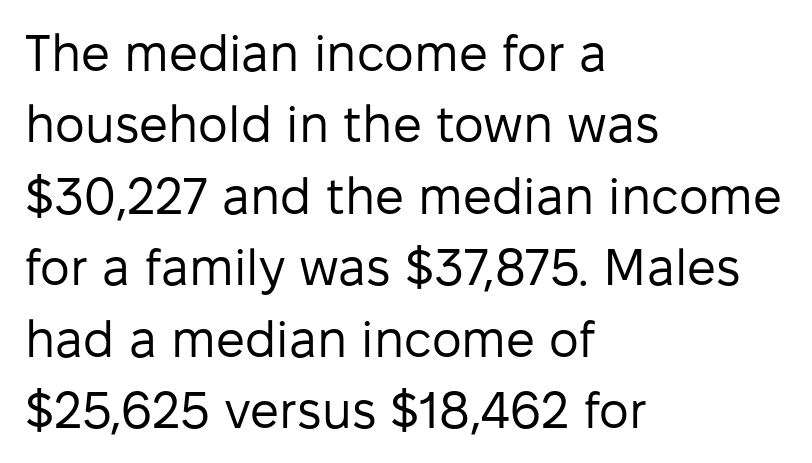
{"serif": "no", "italic": "no", "bold": "no", "weight": "regular", "width": "normal", "stroke_contrast": "low", "x_height": "medium", "monospaced": "no", "underline": "no", "align": "left", "line_spacing": "normal", "line_spacing_ratio": 1.4, "letter_spacing": "normal", "letter_spacing_em": 0.0, "glyph_px": 51}
